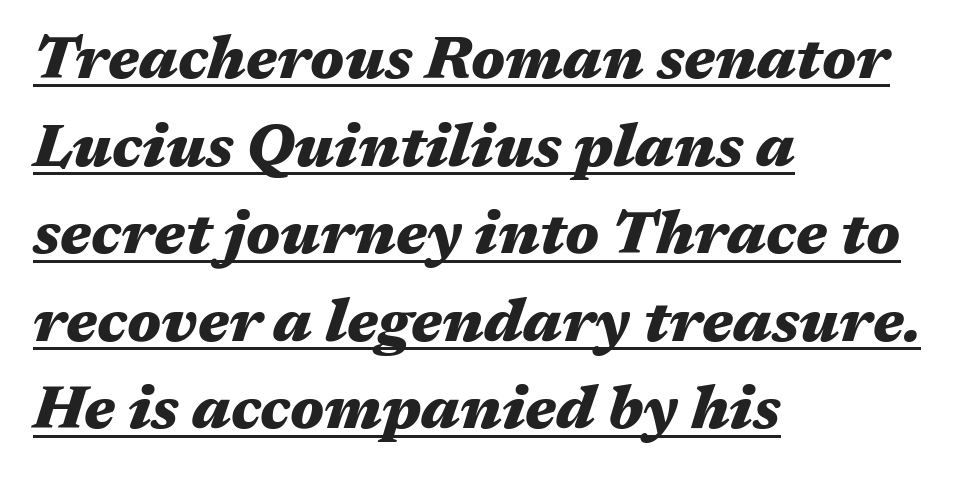
The horizontal fit of the characters is conventional and even. This is underlined copy, the kind a proofreader might mark for attention. Observe the lean: these are italic letterforms. A classic flush-left, rag-right setting is used for this passage. Character widths vary here, with narrow letters taking less room than wide ones. Heavy, bold letterforms.
